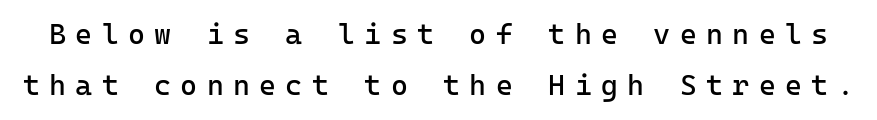
The image shows 29 px regular-weight sans-serif type, upright, monospaced; set line spacing 1.77x, unusually wide letter spacing (+0.32 em), not underlined; low stroke contrast and a medium x-height.
